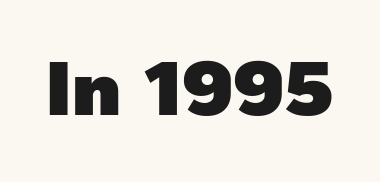
The characters display no serif detailing; their extremities are plain. Spacing verdict: proportional, widths tailored to each character. Standard letterfit; no display-style spreading of the glyphs. The string is rendered with underlining switched off. The lettering holds an erect, upright posture throughout.
